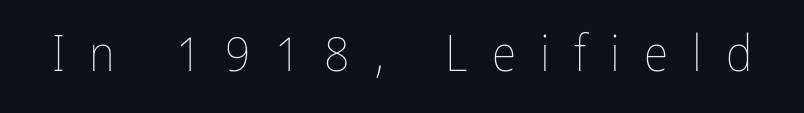
Weight: regular or lighter. Honestly, there is no underline to notice here at all. You could only call the tracking loose — the letters float apart. The rendering uses natural spacing where letterforms have individual widths. Is there any slant? The stems are plumb.
